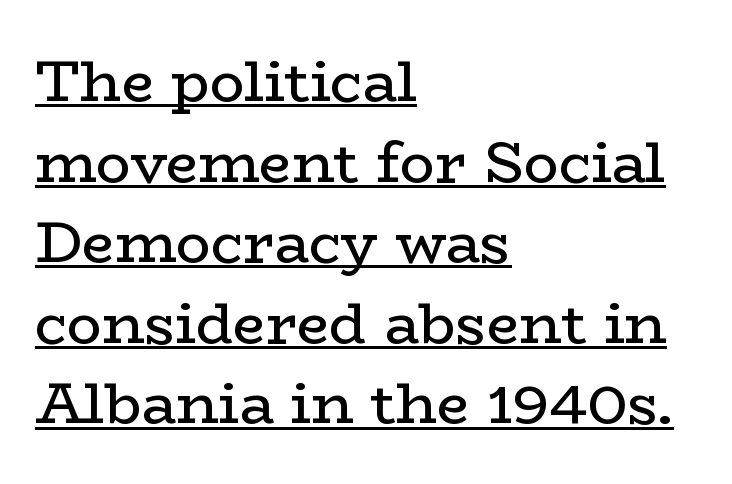
{"serif": "yes", "italic": "no", "bold": "no", "weight": "regular", "width": "wide", "stroke_contrast": "low", "x_height": "medium", "monospaced": "no", "underline": "yes", "align": "left", "line_spacing": "normal", "line_spacing_ratio": 1.39, "letter_spacing": "normal", "letter_spacing_em": 0.0, "glyph_px": 58}
